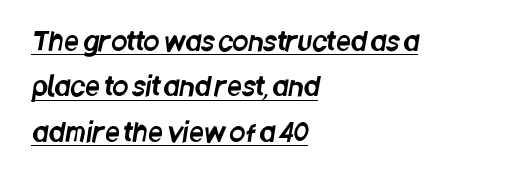
How are the letters spaced? Ordinarily, with no added tracking. The rendered words wear a rule along their underside. Is the block centered? No — it sits flush against the left margin.
